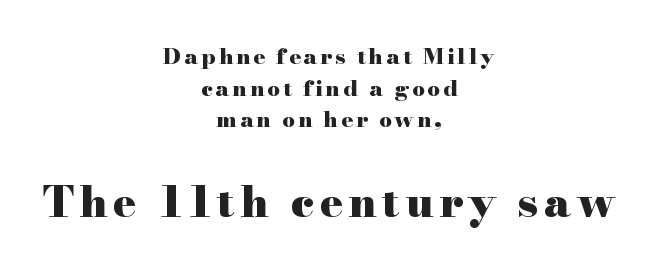
{"serif": "yes", "italic": "no", "bold": "yes", "weight": "heavy", "width": "wide", "stroke_contrast": "high", "x_height": "small", "monospaced": "no", "underline": "no", "align": "center", "line_spacing": "normal", "line_spacing_ratio": 1.44, "larger_block": "second", "size_ratio": 1.95, "glyph_px": 43}
